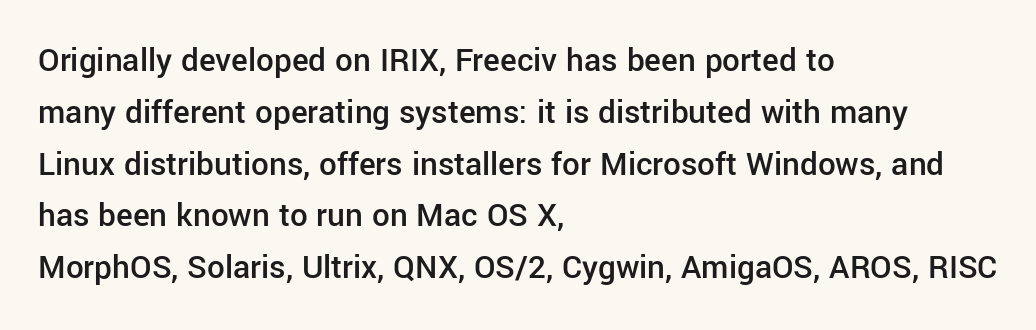
{"serif": "no", "italic": "no", "bold": "semi", "weight": "semibold", "width": "normal", "stroke_contrast": "low", "x_height": "medium", "monospaced": "no", "underline": "no", "align": "left", "line_spacing": "normal", "line_spacing_ratio": 1.48, "letter_spacing": "normal", "letter_spacing_em": 0.0, "glyph_px": 35}
